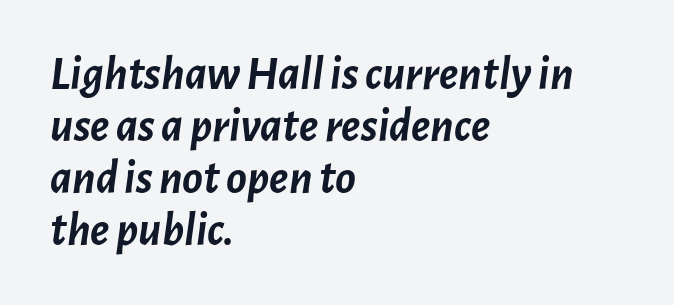
The image shows 48 px semibold type, italic (leaning right); set left-aligned, tight line spacing (1.08x), normal letter spacing, not underlined; low stroke contrast and a medium x-height.
